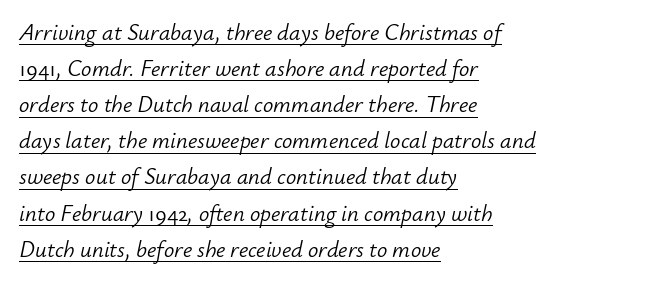
{"italic": "yes", "lean": "right", "slant_degrees": 12, "bold": "no", "underline": "yes", "align": "left", "line_spacing": "normal", "line_spacing_ratio": 1.57, "letter_spacing": "normal", "letter_spacing_em": 0.0, "glyph_px": 23}
